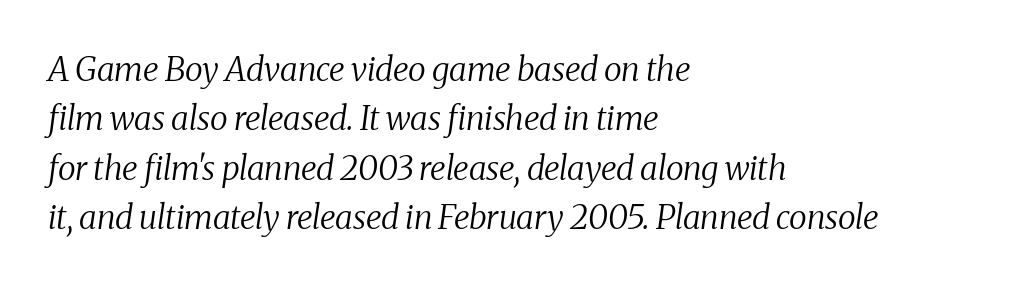
Q: Is the text bold? A: No.
Q: Is the text italic (slanted)? A: Yes, it leans right by about 8 degrees.
Q: Is the typeface a serif or a sans-serif typeface? A: Serif.
Q: Is the text underlined? A: No.
Q: How is the paragraph aligned? A: Left-aligned.
Q: Is the spacing between letters normal or unusually wide? A: Normal.
Q: Is the spacing between lines tight, normal or loose? A: Normal.
Q: Width (condensed, normal, or wide)? A: Normal.
Q: Stroke contrast? A: Medium.
Q: x-height? A: Medium.
Q: Monospaced? A: No.
